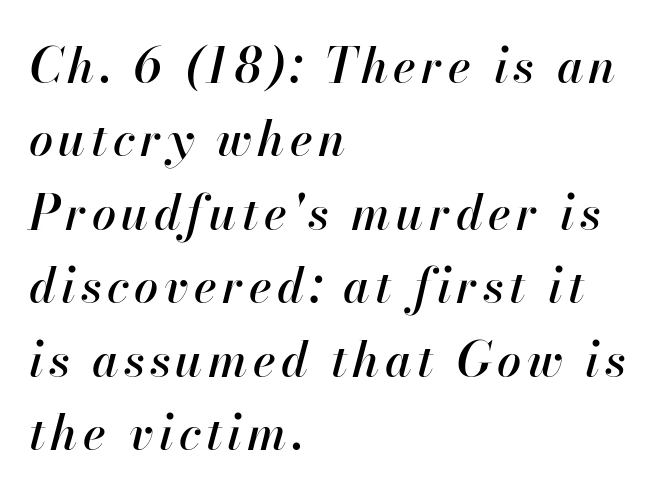
The image shows 48 px text type, italic (leaning right); set left-aligned, normal line spacing (1.53x), not underlined; high stroke contrast and a small x-height.
